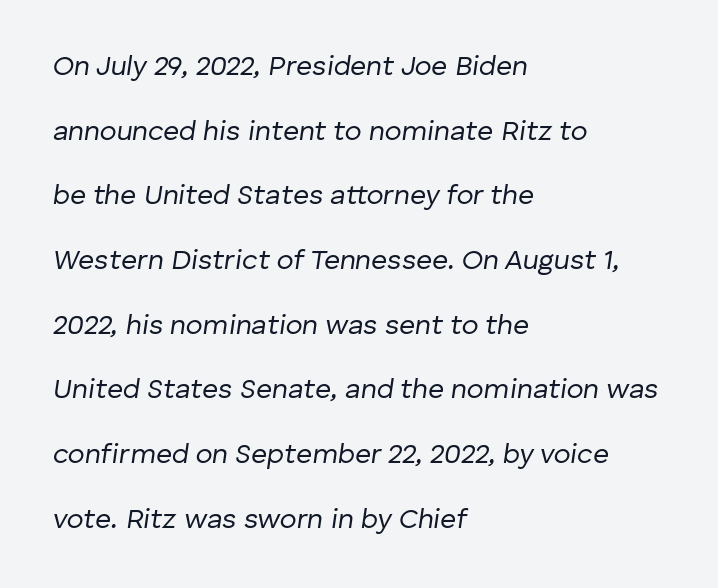
The image shows 28 px regular-weight type, italic (leaning right); set left-aligned, loose line spacing (2.31x), normal letter spacing, not underlined; low stroke contrast and a medium x-height.
